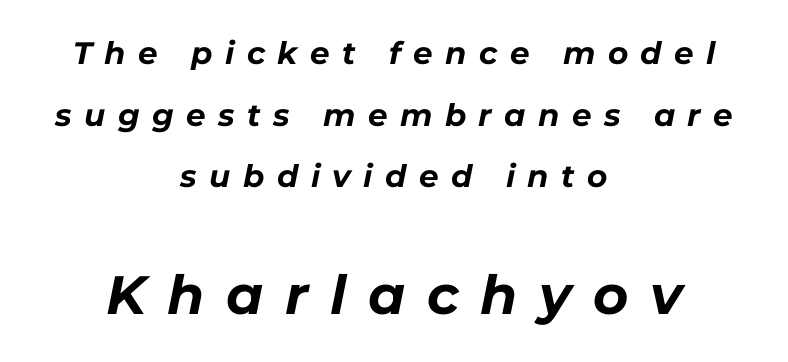
The image shows 54 px bold type, italic (leaning right); set centered, loose line spacing (1.99x), unusually wide letter spacing (+0.4 em), not underlined; the second (bottom) block is 1.74x larger; low stroke contrast and a medium x-height.
